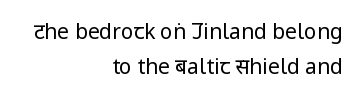
The image shows 21 px text type, upright; set right-aligned, normal line spacing (1.66x), normal letter spacing, not underlined.
